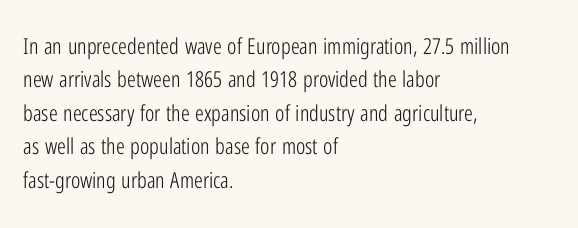
Summary of vertical rhythm: regular, with standard interline spacing. No extra ink here — the face is not bold. Quick note: not italic, upright. Horizontal alignment here is leftward, the default for most running prose.
